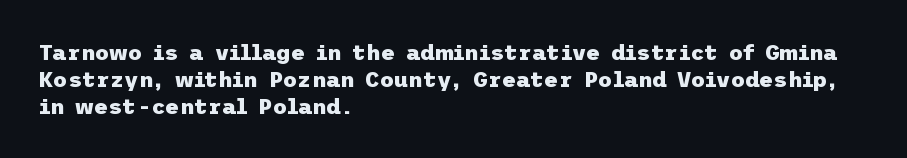
The image shows 22 px bold type, upright; set left-aligned, line spacing 1.22x, normal letter spacing, not underlined.
